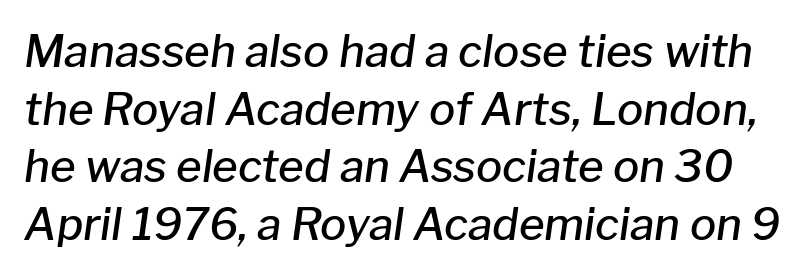
{"italic": "yes", "lean": "right", "slant_degrees": 8, "bold": "semi", "weight": "semibold", "width": "normal", "stroke_contrast": "low", "x_height": "medium", "monospaced": "no", "underline": "no", "line_spacing": "normal", "line_spacing_ratio": 1.31, "letter_spacing": "normal", "letter_spacing_em": 0.0, "glyph_px": 44}
